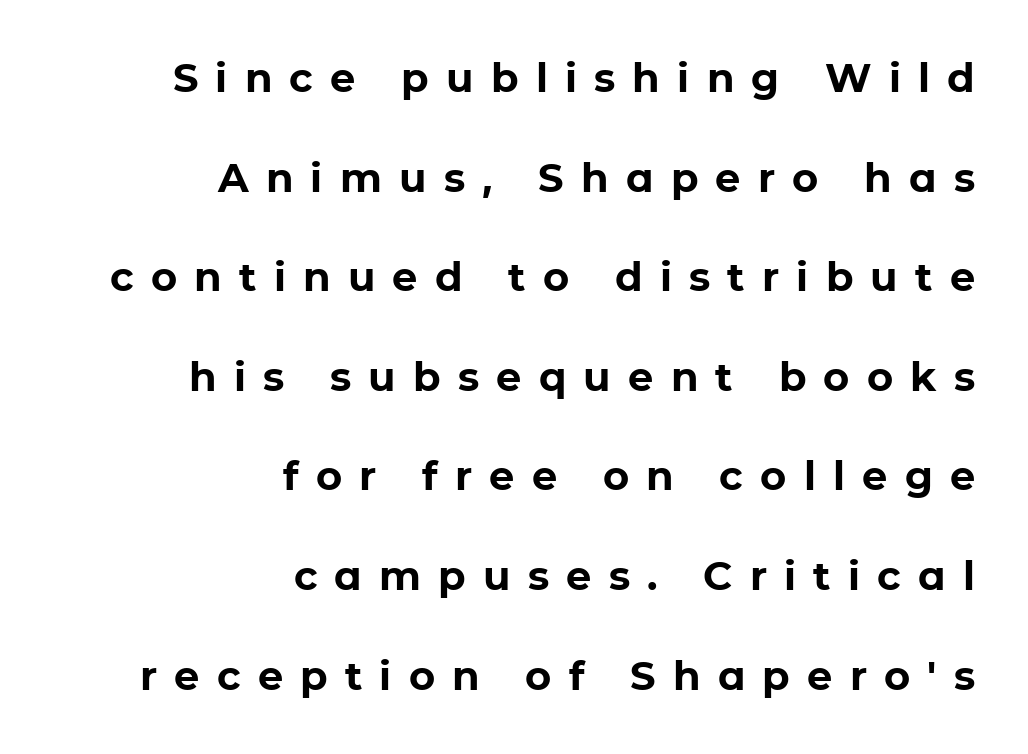
{"serif": "no", "italic": "no", "bold": "yes", "weight": "bold", "width": "normal", "stroke_contrast": "low", "x_height": "medium", "monospaced": "no", "underline": "no", "align": "right", "line_spacing": "loose", "line_spacing_ratio": 2.49, "letter_spacing": "wide", "letter_spacing_em": 0.43, "glyph_px": 40}
